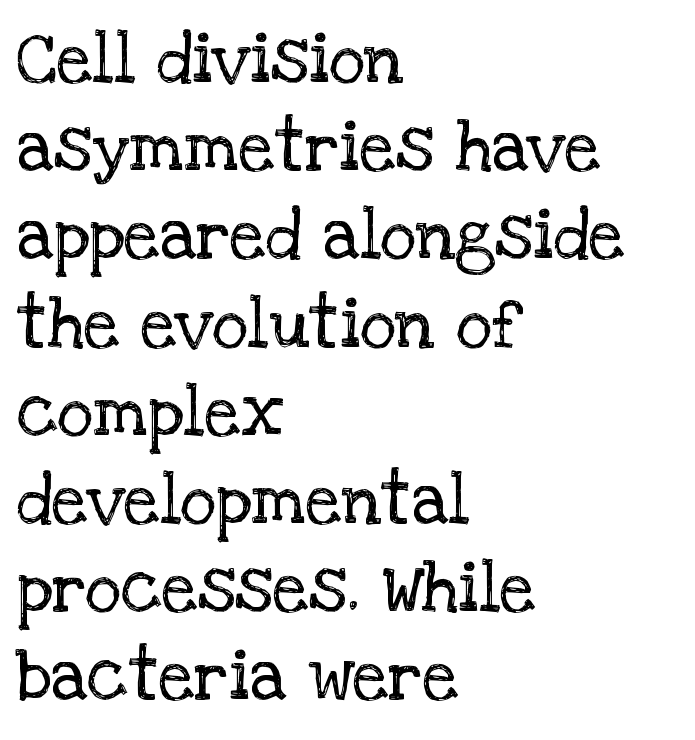
Here the designer chose a conventional face with non-uniform glyph widths. Stems and bowls with no extra thickness — not bold. Vertically, the passage feels balanced, rows spaced as you'd expect. Line beginnings align vertically; line endings do not.
